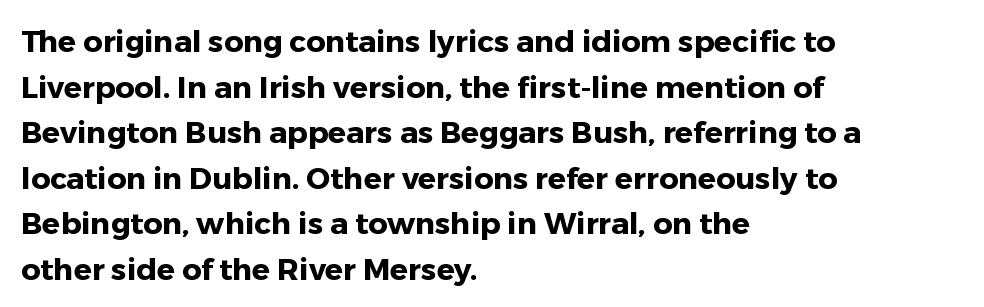
The image shows 30 px heavy sans-serif type, upright; set left-aligned, normal line spacing (1.52x), normal letter spacing, not underlined; low stroke contrast and a medium x-height.
